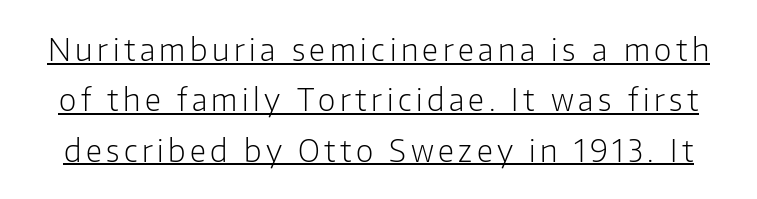
Q: Is the text bold? A: No.
Q: Is the text italic (slanted)? A: No, it is upright.
Q: Is the typeface a serif or a sans-serif typeface? A: Sans-serif.
Q: Is the text underlined? A: Yes.
Q: Is the spacing between lines tight, normal or loose? A: Normal.
Q: Width (condensed, normal, or wide)? A: Normal.
Q: Stroke contrast? A: Low.
Q: x-height? A: Medium.
Q: Monospaced? A: No.
